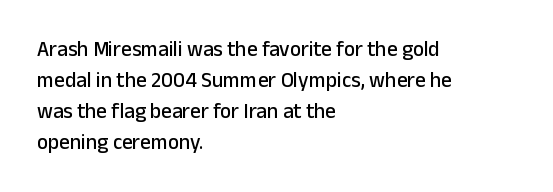
The image shows 21 px text type, upright; set left-aligned, normal line spacing (1.48x), normal letter spacing, not underlined.
